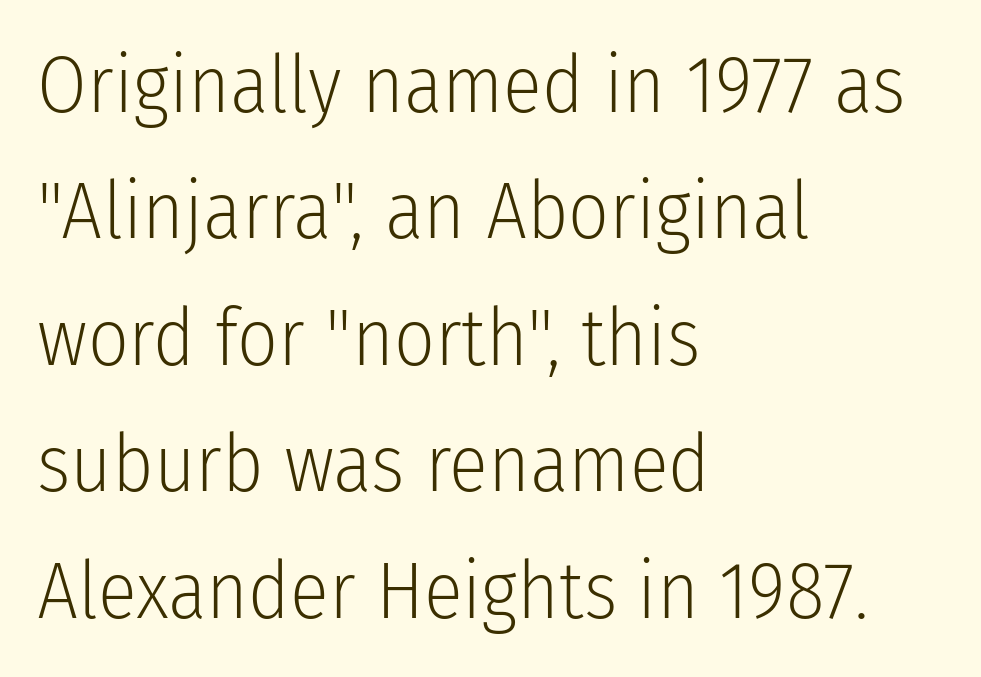
The image shows 80 px light, condensed sans-serif type, upright; set left-aligned, normal line spacing (1.58x), normal letter spacing, not underlined; low stroke contrast and a medium x-height.
